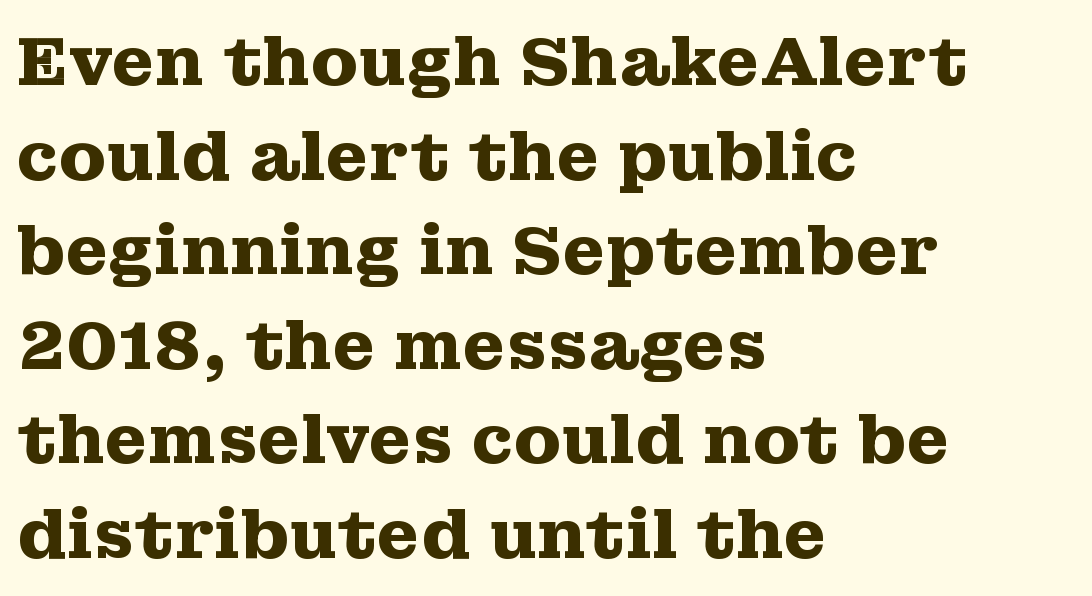
The image shows 69 px heavy, wide serif type, upright; set left-aligned, normal line spacing (1.37x), normal letter spacing, not underlined; medium stroke contrast and a medium x-height.
